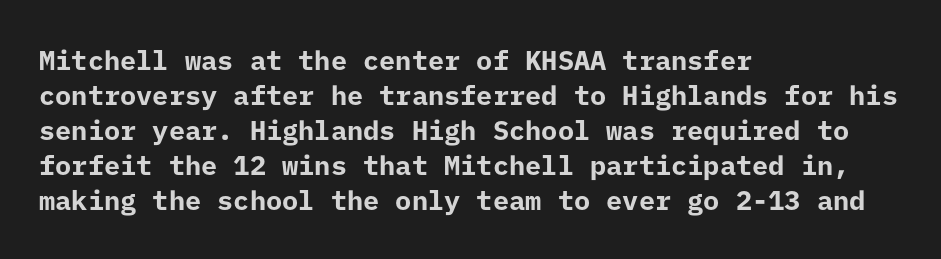
The image shows 27 px bold type, upright; set left-aligned, normal line spacing (1.3x), normal letter spacing, not underlined.
